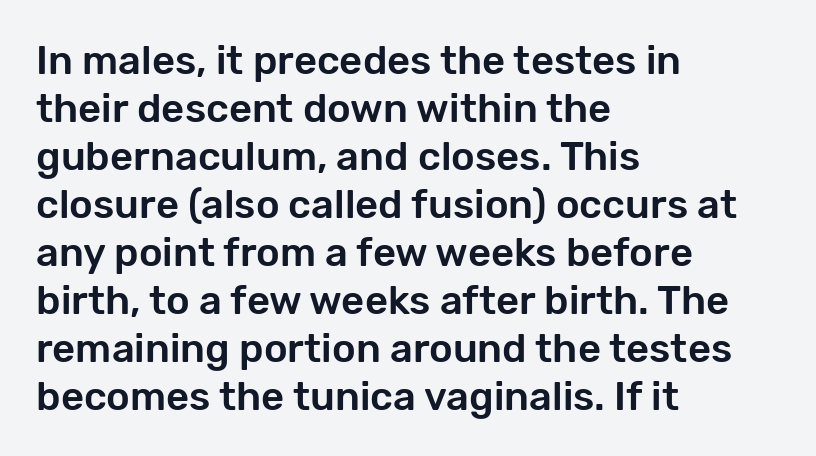
Short note: letters normally spaced. The ragged edge is on the right, which tells us the setting is flush left. Note: no serifs on the glyphs. Bare-footed words on every line.
